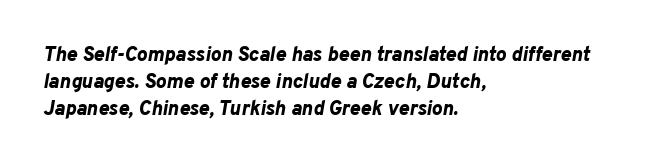
Letters rest on an invisible, unmarked baseline. Each glyph is drawn with heavy, bold strokes. Is the type slanted? Yes — the strokes lean at a clear angle. Quick note: interline space is typical.
